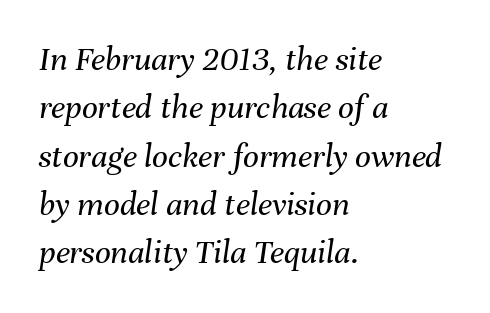
The image shows 35 px regular-weight type, italic (leaning right); set left-aligned, normal line spacing (1.38x), normal letter spacing, not underlined; medium stroke contrast and a medium x-height.
